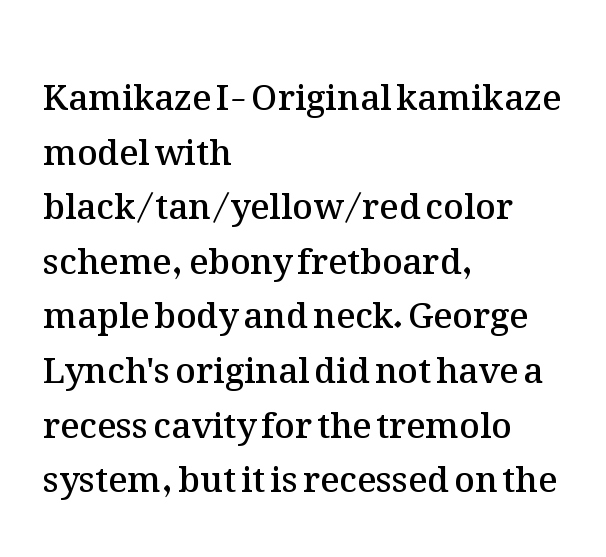
Here the designer chose a conventional face with non-uniform glyph widths. Notice the strokes are somewhat thickened but not fully heavy: this is a semibold. Underline: absent. Designer's note — italics off, roman on.
